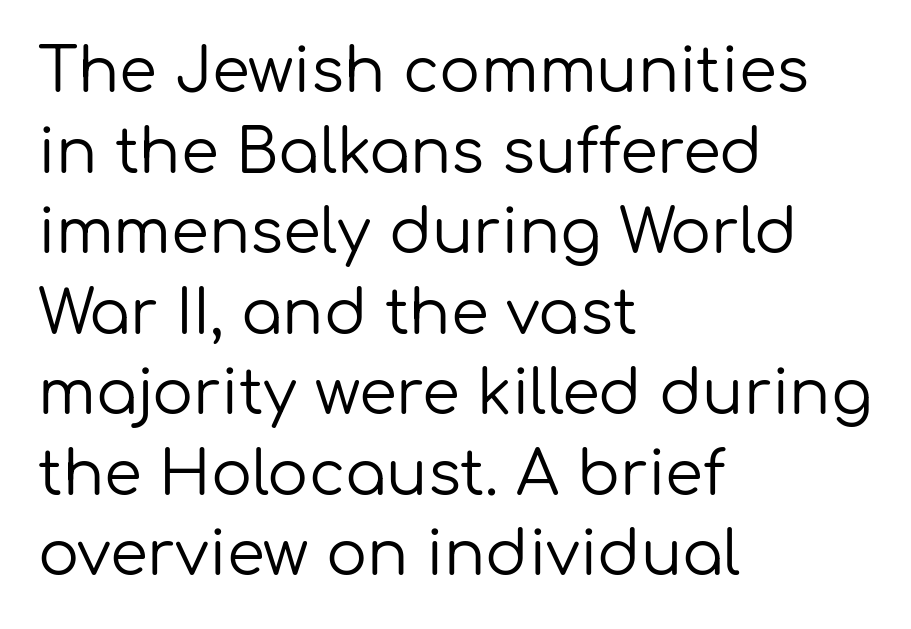
Q: Is the text bold? A: No.
Q: Is the text italic (slanted)? A: No, it is upright.
Q: Is the typeface a serif or a sans-serif typeface? A: Sans-serif.
Q: Is the text underlined? A: No.
Q: How is the paragraph aligned? A: Left-aligned.
Q: Is the spacing between letters normal or unusually wide? A: Normal.
Q: Is the spacing between lines tight, normal or loose? A: Normal.
Q: Width (condensed, normal, or wide)? A: Normal.
Q: Stroke contrast? A: Low.
Q: x-height? A: Medium.
Q: Monospaced? A: No.
